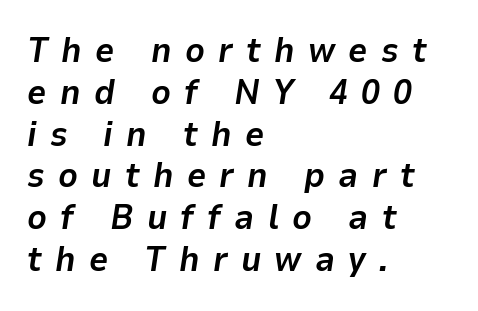
The specimen reads as italic at a glance. Notice how thick the strokes are: this is what a full bold looks like. This rendering widens character spacing well past its baseline value. Each letter keeps its own natural width here, so spacing adapts to shape.
